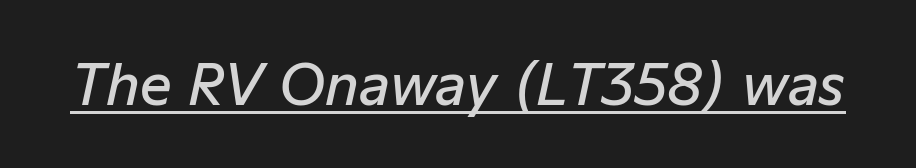
Q: Is the text bold? A: Semi-bold.
Q: Is the text italic (slanted)? A: Yes, it leans right by about 12 degrees.
Q: Is the text underlined? A: Yes.
Q: Is the spacing between letters normal or unusually wide? A: Normal.
Q: Width (condensed, normal, or wide)? A: Normal.
Q: Stroke contrast? A: Low.
Q: x-height? A: Medium.
Q: Monospaced? A: No.
